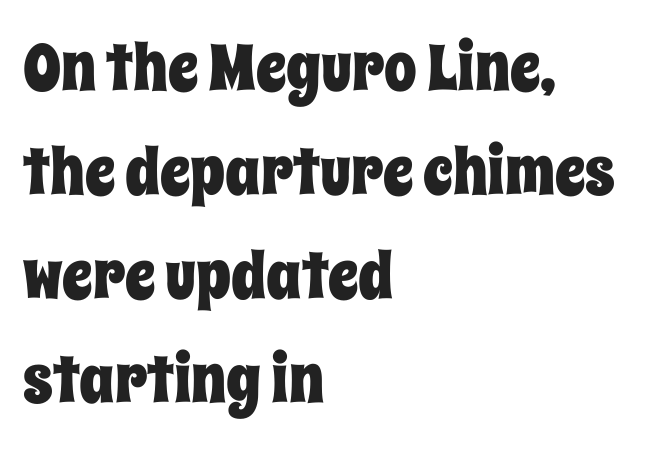
{"italic": "no", "width": "condensed", "stroke_contrast": "low", "x_height": "large", "monospaced": "no", "underline": "no", "align": "left", "line_spacing": "normal", "line_spacing_ratio": 1.6, "letter_spacing": "normal", "letter_spacing_em": 0.0, "glyph_px": 65}
